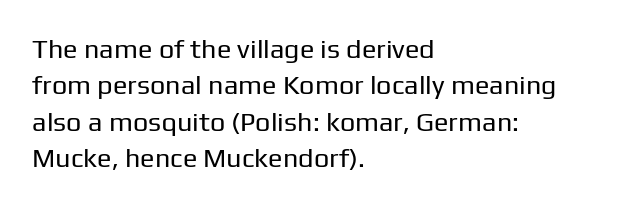
Q: Is the text bold? A: No.
Q: Is the text italic (slanted)? A: No, it is upright.
Q: Is the text underlined? A: No.
Q: How is the paragraph aligned? A: Left-aligned.
Q: Is the spacing between letters normal or unusually wide? A: Normal.
Q: Is the spacing between lines tight, normal or loose? A: Normal.
